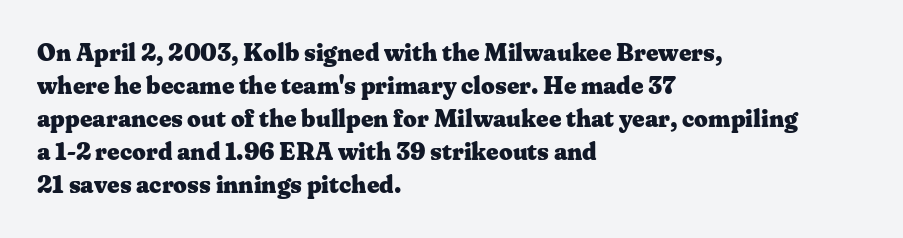
The image shows 24 px bold type, upright; set left-aligned, normal line spacing (1.38x), normal letter spacing, not underlined.
